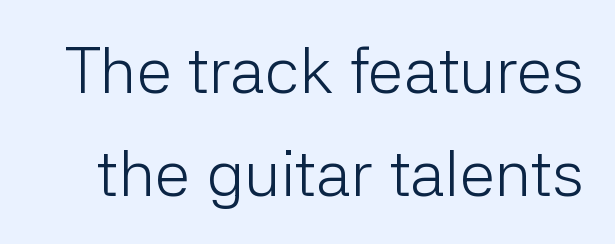
{"serif": "no", "italic": "no", "bold": "no", "weight": "light", "width": "normal", "stroke_contrast": "low", "x_height": "medium", "monospaced": "no", "underline": "no", "line_spacing": "normal", "line_spacing_ratio": 1.59, "letter_spacing": "normal", "letter_spacing_em": 0.0, "glyph_px": 65}
